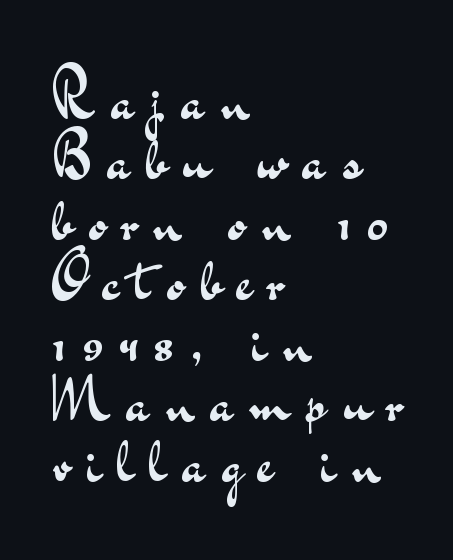
The image shows 63 px regular-weight, wide sans-serif type; set left-aligned, tight line spacing (0.96x), unusually wide letter spacing (+0.26 em), not underlined; medium stroke contrast and a small x-height.
